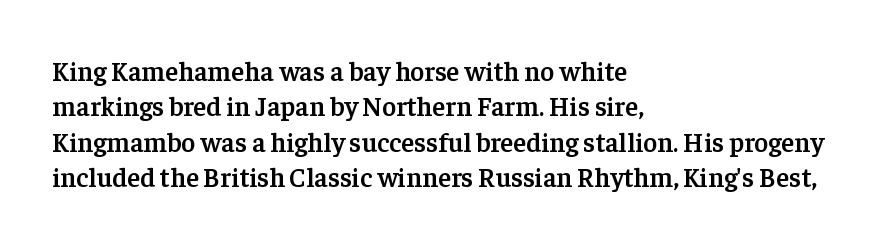
{"italic": "no", "bold": "semi", "underline": "no", "align": "left", "line_spacing": "normal", "line_spacing_ratio": 1.31, "letter_spacing": "normal", "letter_spacing_em": 0.0, "glyph_px": 27}
